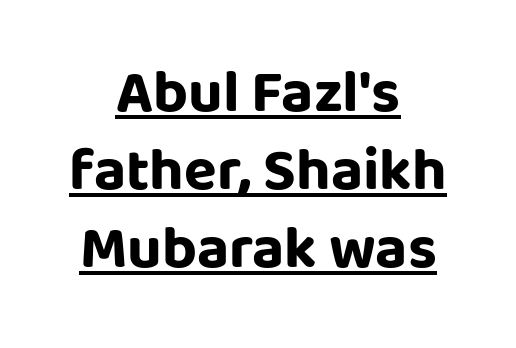
Q: Is the text bold? A: Yes.
Q: Is the text italic (slanted)? A: No, it is upright.
Q: Is the typeface a serif or a sans-serif typeface? A: Sans-serif.
Q: Is the text underlined? A: Yes.
Q: How is the paragraph aligned? A: Centered.
Q: Is the spacing between letters normal or unusually wide? A: Normal.
Q: Is the spacing between lines tight, normal or loose? A: Normal.
Q: Width (condensed, normal, or wide)? A: Normal.
Q: Stroke contrast? A: Low.
Q: x-height? A: Large.
Q: Monospaced? A: No.
